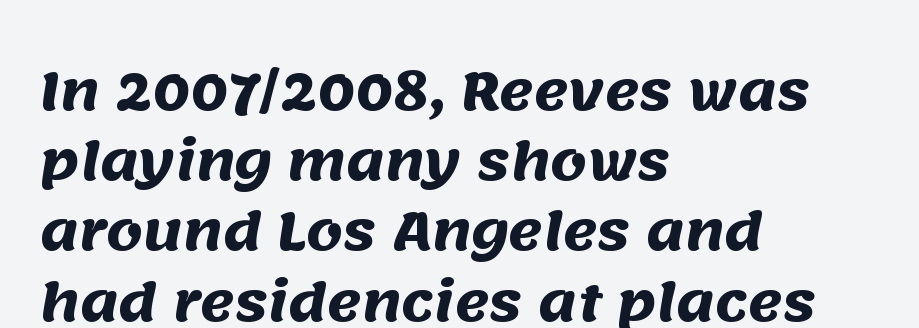
{"serif": "no", "bold": "yes", "weight": "heavy", "width": "normal", "stroke_contrast": "medium", "x_height": "large", "monospaced": "no", "underline": "no", "align": "left", "line_spacing": "normal", "line_spacing_ratio": 1.35, "letter_spacing": "normal", "letter_spacing_em": 0.0, "glyph_px": 52}
